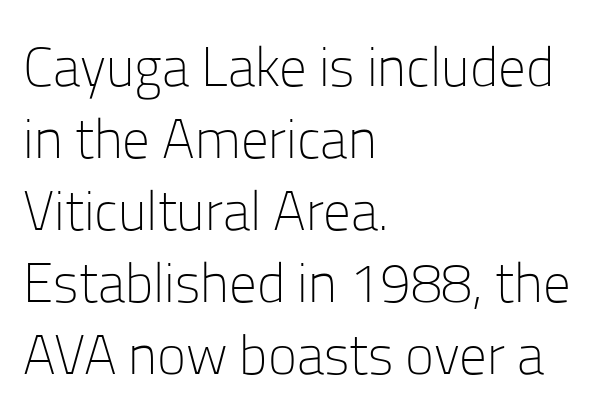
{"serif": "no", "italic": "no", "bold": "no", "weight": "light", "width": "normal", "stroke_contrast": "low", "x_height": "medium", "monospaced": "no", "underline": "no", "align": "left", "line_spacing": "normal", "line_spacing_ratio": 1.31, "letter_spacing": "normal", "letter_spacing_em": 0.0, "glyph_px": 55}
